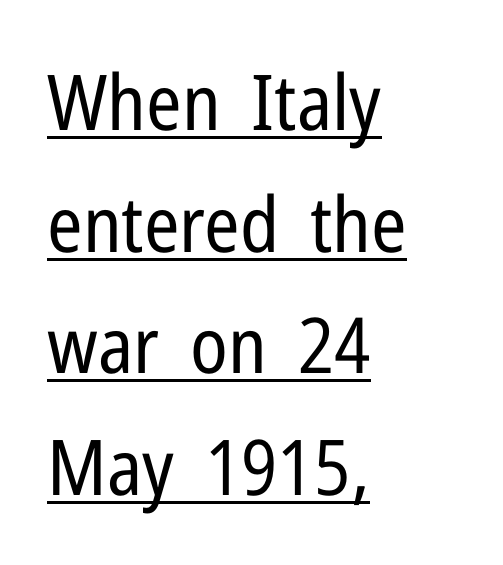
The image shows 77 px regular-weight, condensed sans-serif type, upright; set left-aligned, normal line spacing (1.58x), normal letter spacing, underlined; low stroke contrast and a medium x-height.
